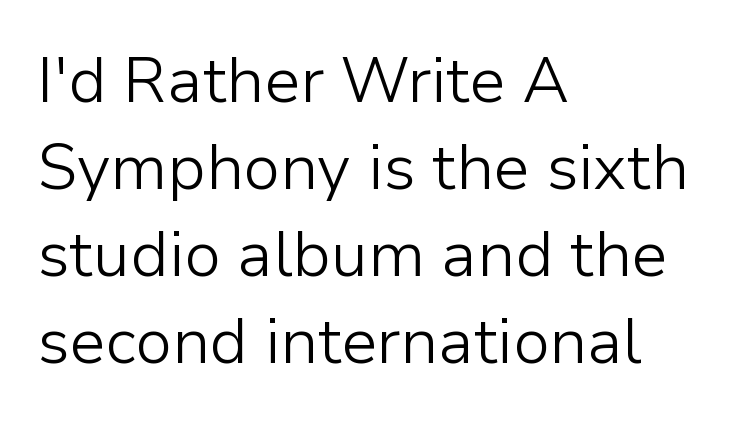
The image shows 64 px light sans-serif type, upright; set left-aligned, normal line spacing (1.36x), normal letter spacing, not underlined; low stroke contrast and a medium x-height.
